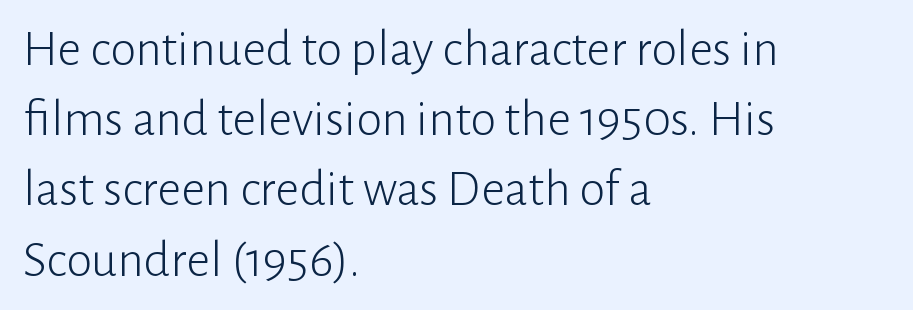
{"serif": "no", "italic": "no", "bold": "no", "weight": "light", "width": "normal", "stroke_contrast": "low", "x_height": "medium", "monospaced": "no", "underline": "no", "align": "left", "line_spacing": "normal", "line_spacing_ratio": 1.35, "letter_spacing": "normal", "letter_spacing_em": 0.0, "glyph_px": 52}
